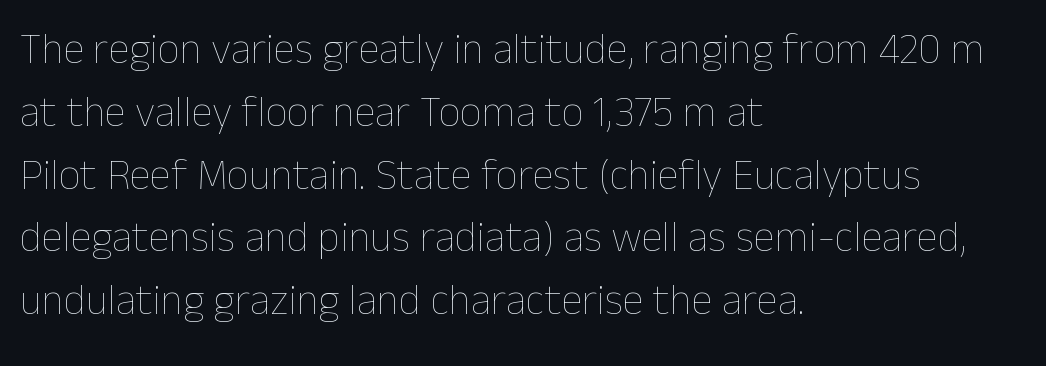
Caption: face not bold, strokes unweighted. If you measured baseline to baseline, you'd find a middling distance. The glyphs are unaccompanied by any horizontal stroke below them. Upright lettering throughout. Casual observation: everything's shoved over to the left.
